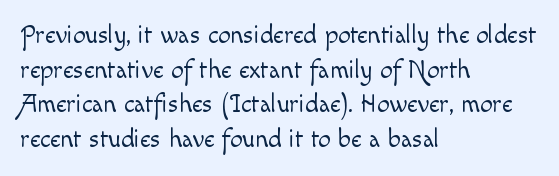
{"italic": "no", "bold": "no", "underline": "no", "align": "left", "line_spacing": "normal", "line_spacing_ratio": 1.39, "letter_spacing": "normal", "letter_spacing_em": 0.0, "glyph_px": 25}
